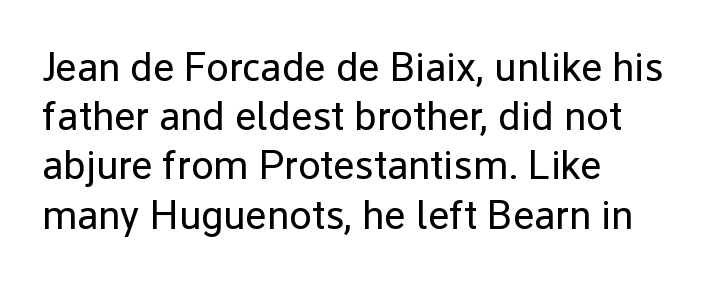
{"serif": "no", "italic": "no", "bold": "no", "weight": "regular", "width": "normal", "stroke_contrast": "low", "x_height": "medium", "monospaced": "no", "underline": "no", "align": "left", "line_spacing_ratio": 1.2, "letter_spacing": "normal", "letter_spacing_em": 0.0, "glyph_px": 41}
